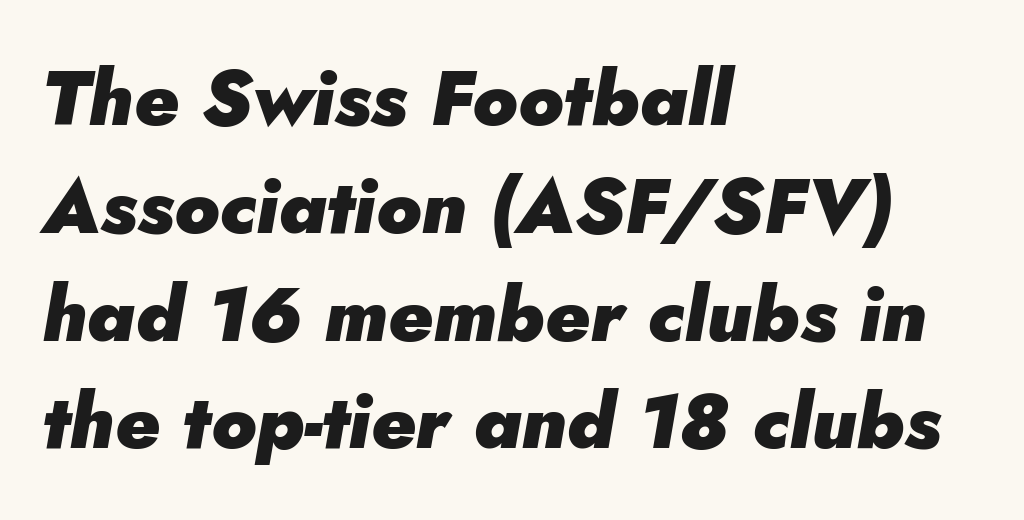
Descenders hang freely into open space. Standard letterfit; no display-style spreading of the glyphs. Where is the straight margin? On the left. Notice how descenders clear the ascenders below comfortably — that's standard leading. These lines are rendered in a variable-pitch font.
